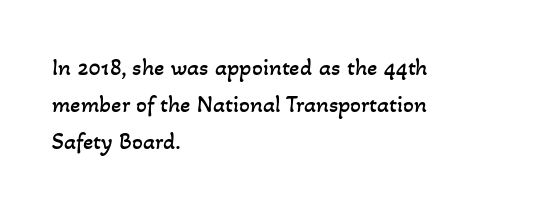
The image shows 24 px text type; set left-aligned, normal line spacing (1.55x), normal letter spacing, not underlined.
